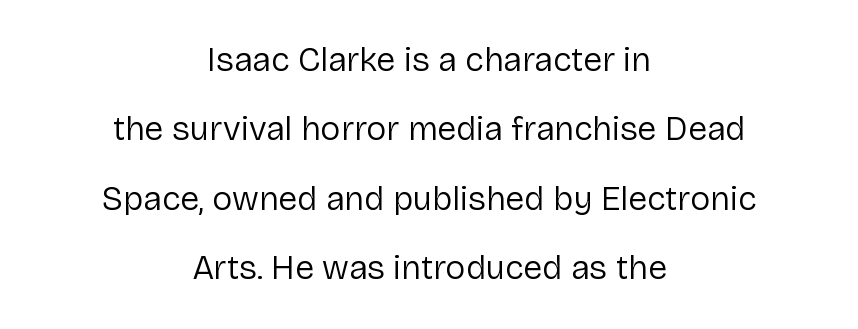
Q: Is the text bold? A: No.
Q: Is the text italic (slanted)? A: No, it is upright.
Q: Is the typeface a serif or a sans-serif typeface? A: Sans-serif.
Q: Is the text underlined? A: No.
Q: How is the paragraph aligned? A: Centered.
Q: Is the spacing between letters normal or unusually wide? A: Normal.
Q: Is the spacing between lines tight, normal or loose? A: Loose.
Q: Width (condensed, normal, or wide)? A: Normal.
Q: Stroke contrast? A: Low.
Q: x-height? A: Medium.
Q: Monospaced? A: No.
